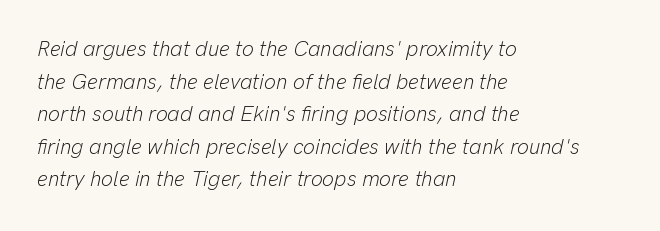
{"italic": "yes", "lean": "right", "slant_degrees": 13, "bold": "no", "underline": "no", "align": "left", "line_spacing": "normal", "line_spacing_ratio": 1.55, "letter_spacing": "normal", "letter_spacing_em": 0.0, "glyph_px": 21}
